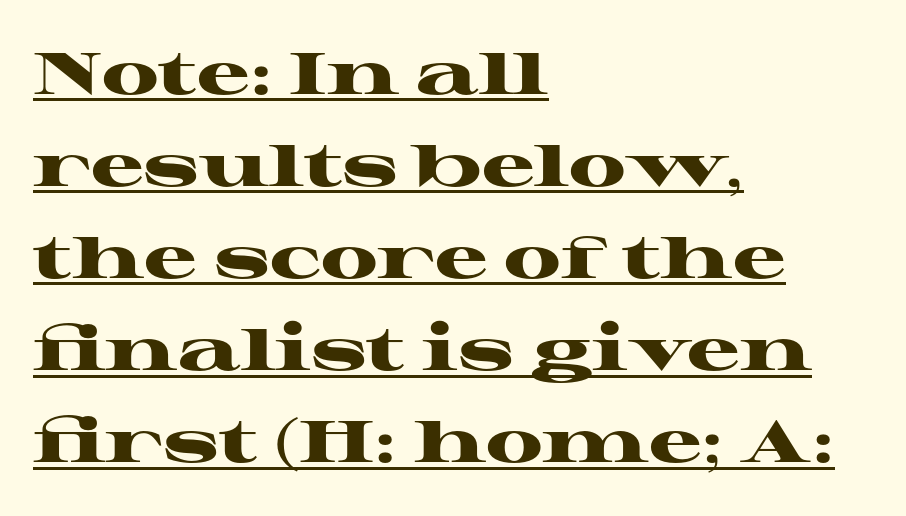
The image shows 59 px heavy, wide serif type, upright; set left-aligned, normal line spacing (1.56x), normal letter spacing, underlined; high stroke contrast and a medium x-height.
